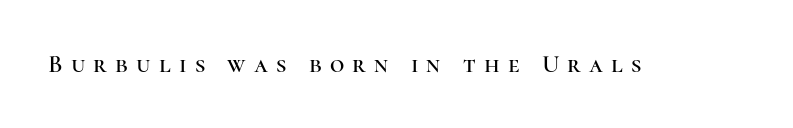
Q: Is the text italic (slanted)? A: No, it is upright.
Q: Is the text underlined? A: No.
Q: Is the spacing between letters normal or unusually wide? A: Unusually wide.
